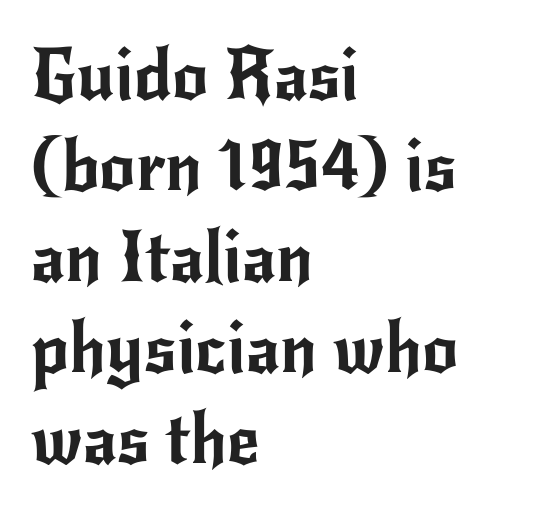
These lines keep a tight, regular rhythm from letter to letter. Ascenders rise straight up at ninety degrees. Regular leading. Type without underlining.
